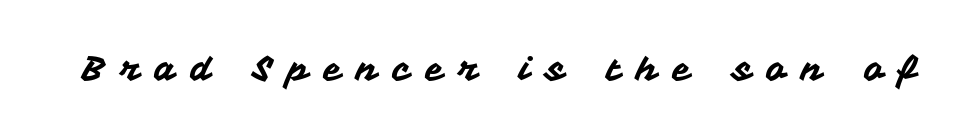
This sample uses expanded letter spacing, leaving extra air between glyphs. The specimen omits any rule beneath the text block's lines. Character widths vary here, with narrow letters taking less room than wide ones.
